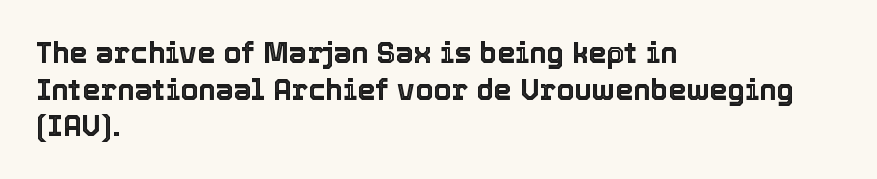
The image shows 29 px text type, upright; set left-aligned, normal line spacing (1.26x), normal letter spacing, not underlined; a medium x-height.
